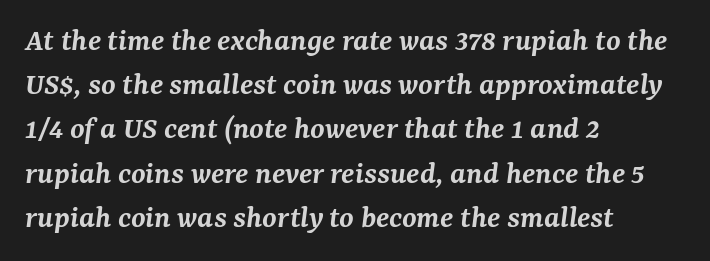
Q: Is the text bold? A: Semi-bold.
Q: Is the text italic (slanted)? A: Yes, it leans right by about 7 degrees.
Q: Is the typeface a serif or a sans-serif typeface? A: Serif.
Q: Is the text underlined? A: No.
Q: How is the paragraph aligned? A: Left-aligned.
Q: Is the spacing between letters normal or unusually wide? A: Normal.
Q: Is the spacing between lines tight, normal or loose? A: Normal.
Q: Width (condensed, normal, or wide)? A: Normal.
Q: Stroke contrast? A: Medium.
Q: x-height? A: Medium.
Q: Monospaced? A: No.
